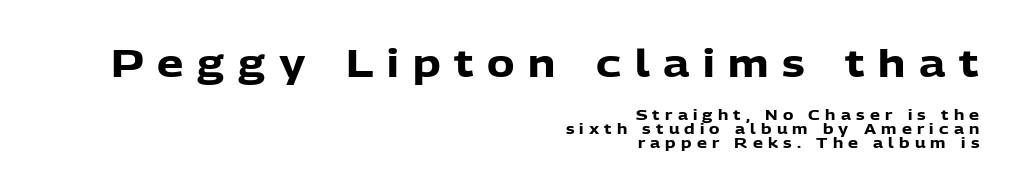
The image shows 37 px heavy sans-serif type, upright; set right-aligned, tight line spacing (0.97x), unusually wide letter spacing (+0.37 em), not underlined; the first (top) block is 2.64x larger; low stroke contrast and a medium x-height.
